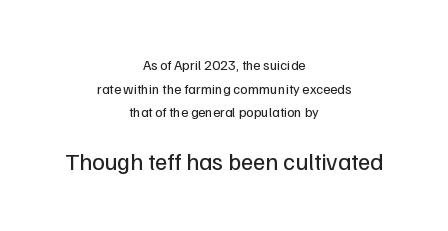
Q: Is the text bold? A: No.
Q: Is the text italic (slanted)? A: No, it is upright.
Q: Is the text underlined? A: No.
Q: How is the paragraph aligned? A: Centered.
Q: Is the spacing between letters normal or unusually wide? A: Normal.
Q: Is the spacing between lines tight, normal or loose? A: Normal.
Q: Which block of text is set in a larger size, the first (top) or the second (bottom)? A: The second (bottom) one.
